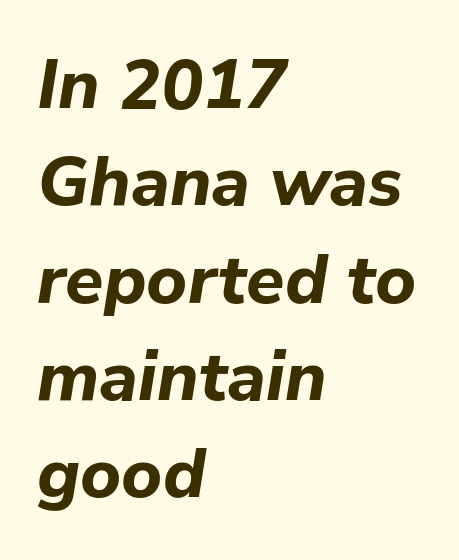
The string is rendered with underlining switched off. These lines stack with their left ends in a neat column. The typesetting leans heavy: a genuine bold. Posture: slanted.
